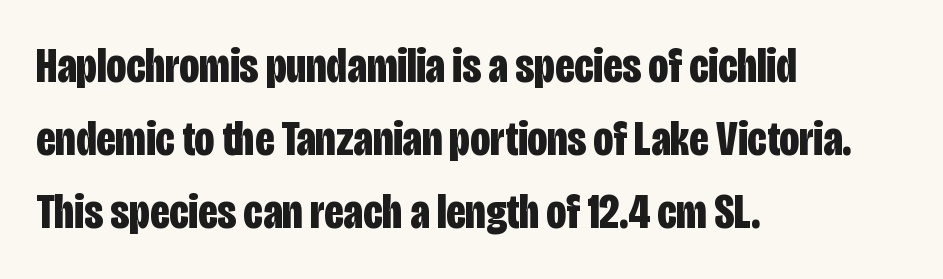
{"serif": "no", "italic": "no", "bold": "yes", "weight": "bold", "width": "condensed", "stroke_contrast": "low", "x_height": "large", "monospaced": "no", "underline": "no", "align": "left", "line_spacing": "normal", "line_spacing_ratio": 1.49, "letter_spacing": "normal", "letter_spacing_em": 0.0, "glyph_px": 49}
